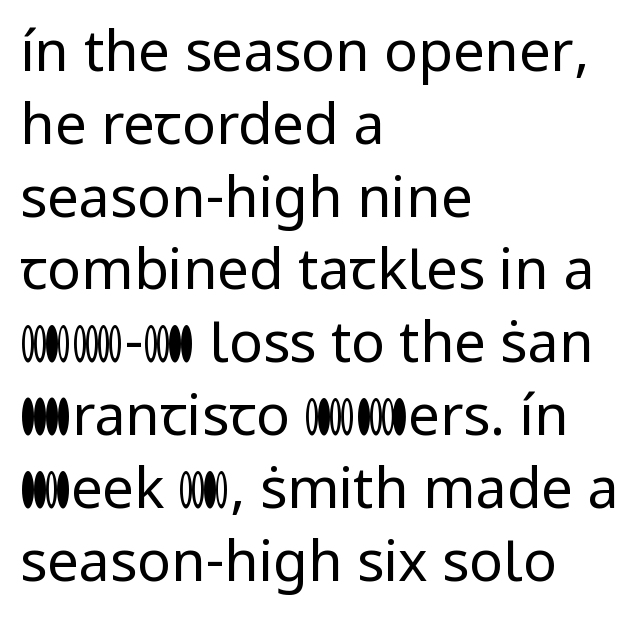
Q: Is the text bold? A: No.
Q: Is the text italic (slanted)? A: No, it is upright.
Q: Is the typeface a serif or a sans-serif typeface? A: Sans-serif.
Q: Is the text underlined? A: No.
Q: How is the paragraph aligned? A: Left-aligned.
Q: Is the spacing between letters normal or unusually wide? A: Normal.
Q: Is the spacing between lines tight, normal or loose? A: Normal.
Q: Width (condensed, normal, or wide)? A: Normal.
Q: Stroke contrast? A: Low.
Q: x-height? A: Medium.
Q: Monospaced? A: No.
